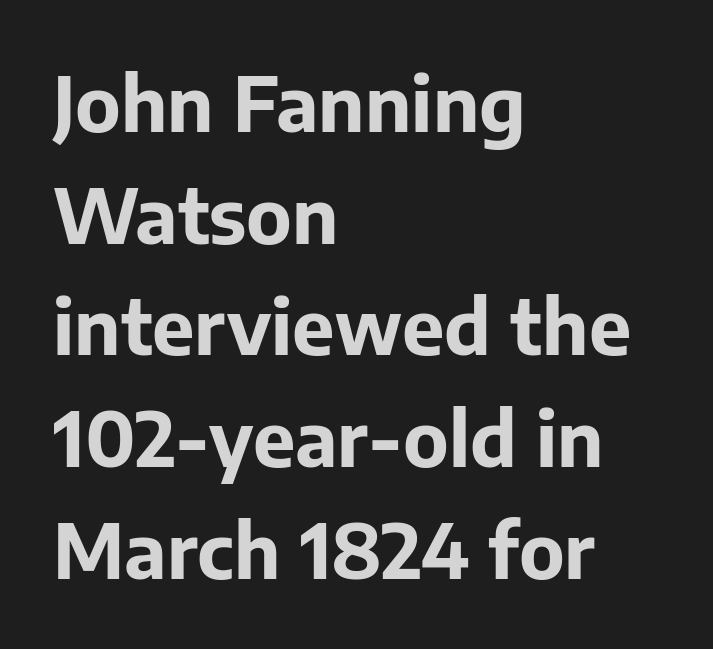
Plain, unruled lines of type. Line spacing here is normal. A full-strength bold gives these letters their thick strokes. Teacher's note: observe the even left margin — that is flush-left alignment. Grotesque or geometric, the face here clearly has no serifs.
